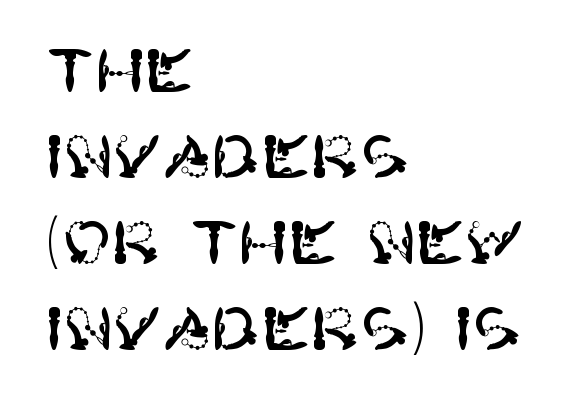
Q: Is the text italic (slanted)? A: No, it is upright.
Q: Is the typeface a serif or a sans-serif typeface? A: Sans-serif.
Q: Is the text underlined? A: No.
Q: How is the paragraph aligned? A: Left-aligned.
Q: Is the spacing between letters normal or unusually wide? A: Normal.
Q: Is the spacing between lines tight, normal or loose? A: Normal.
Q: Width (condensed, normal, or wide)? A: Normal.
Q: Stroke contrast? A: High.
Q: x-height? A: Large.
